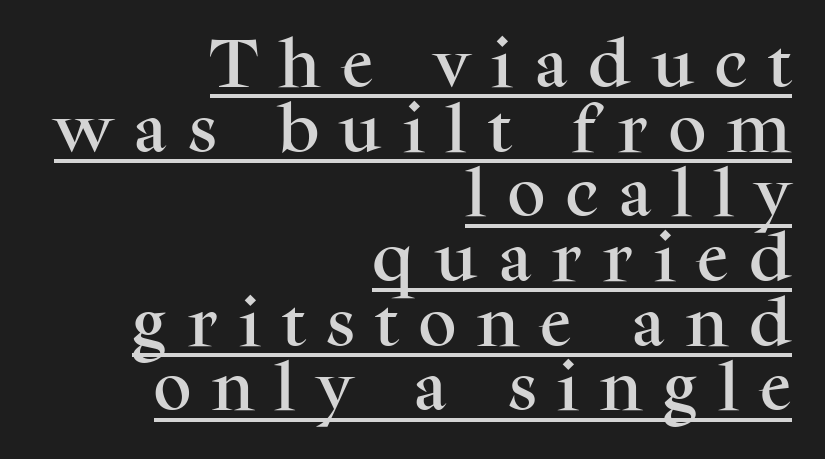
A typesetter would mark this as roman, not italic. What stands out about the letter spacing? Its width — letters are far apart. The paragraph shown leans on its right margin. Unlike a clean sans, this face finishes its strokes with serifs.
